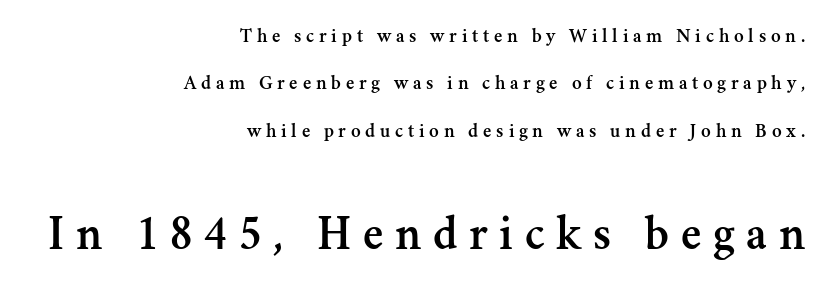
Q: Is the text italic (slanted)? A: No, it is upright.
Q: Is the typeface a serif or a sans-serif typeface? A: Serif.
Q: Is the text underlined? A: No.
Q: How is the paragraph aligned? A: Right-aligned.
Q: Is the spacing between letters normal or unusually wide? A: Unusually wide.
Q: Is the spacing between lines tight, normal or loose? A: Loose.
Q: Which block of text is set in a larger size, the first (top) or the second (bottom)? A: The second (bottom) one.
Q: Width (condensed, normal, or wide)? A: Normal.
Q: Stroke contrast? A: Medium.
Q: x-height? A: Small.
Q: Monospaced? A: No.
